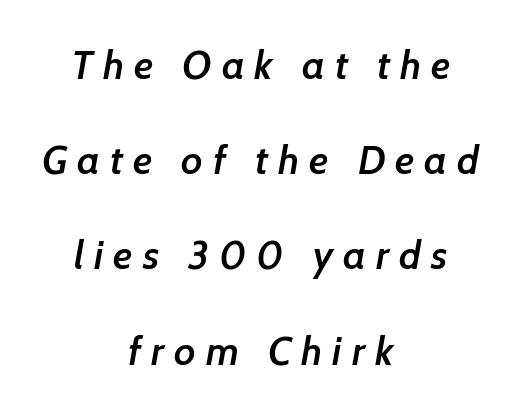
The font is running at a semibold setting, under full bold. You could only call the tracking loose — the letters float apart. Vertical spacing — loose. You could not count columns in this text — the font is proportionally spaced. Check where the strokes stop: nothing finishes them off — pure sans.
